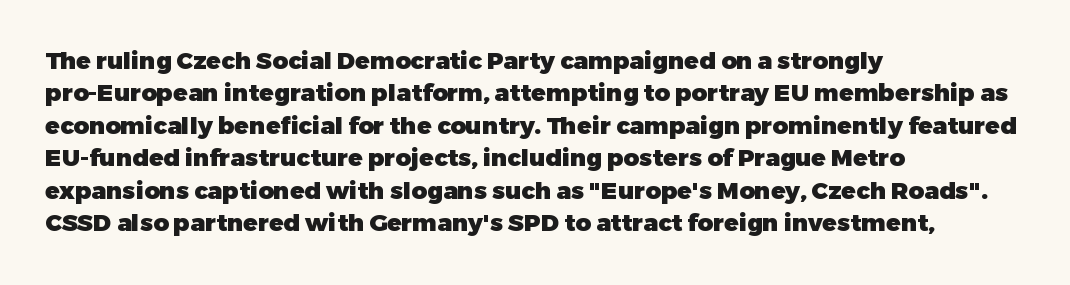
Whoever set this chose a conventional vertical rhythm. Emphasis by weight is at full strength: bold. The setting favours the left margin, as ordinary paragraphs usually do. Glance below the letters and you will spot only blank space. Rendered with straight, roman letterforms.
